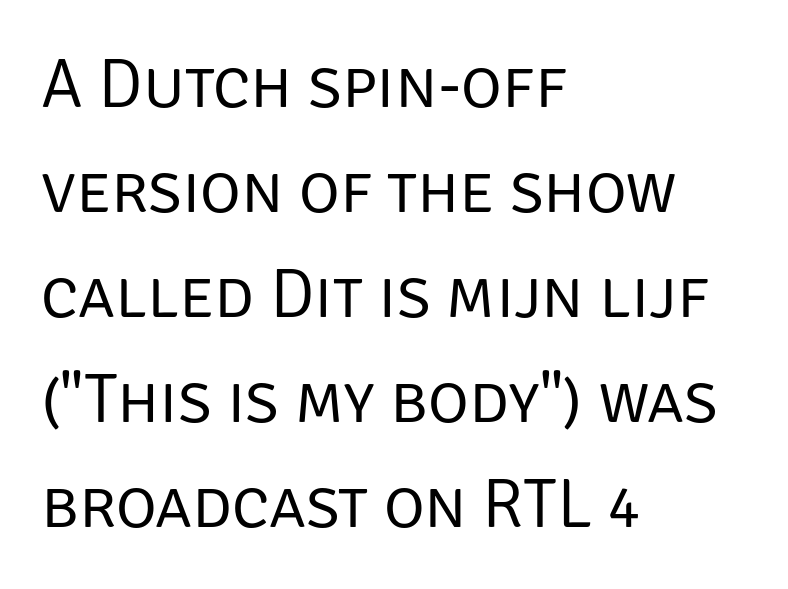
{"serif": "no", "italic": "no", "bold": "no", "weight": "regular", "width": "normal", "stroke_contrast": "low", "x_height": "large", "monospaced": "no", "underline": "no", "align": "left", "line_spacing": "normal", "line_spacing_ratio": 1.5, "letter_spacing": "normal", "letter_spacing_em": 0.0, "glyph_px": 70}
